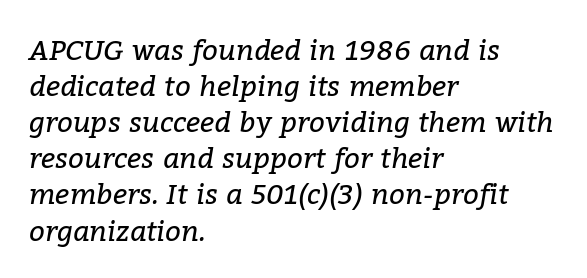
The image shows 28 px regular-weight serif type, italic (leaning right); set left-aligned, normal line spacing (1.29x), normal letter spacing, not underlined; low stroke contrast and a medium x-height.
